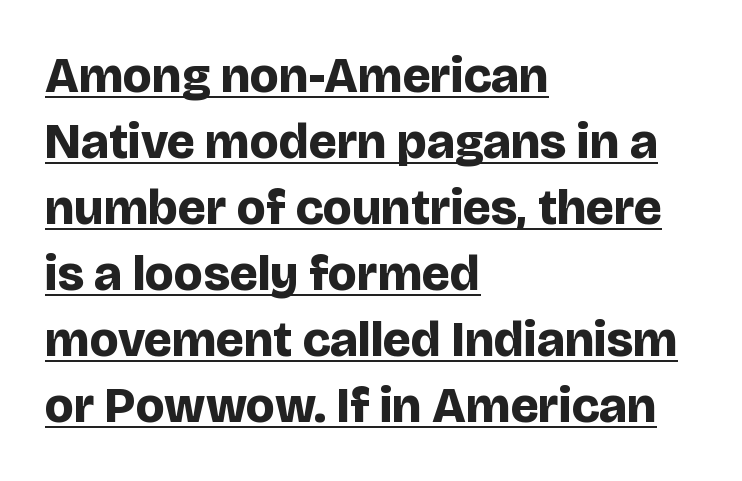
Q: Is the text bold? A: Yes.
Q: Is the text italic (slanted)? A: No, it is upright.
Q: Is the typeface a serif or a sans-serif typeface? A: Sans-serif.
Q: Is the text underlined? A: Yes.
Q: How is the paragraph aligned? A: Left-aligned.
Q: Is the spacing between letters normal or unusually wide? A: Normal.
Q: Is the spacing between lines tight, normal or loose? A: Normal.
Q: Width (condensed, normal, or wide)? A: Normal.
Q: Stroke contrast? A: Low.
Q: x-height? A: Large.
Q: Monospaced? A: No.
